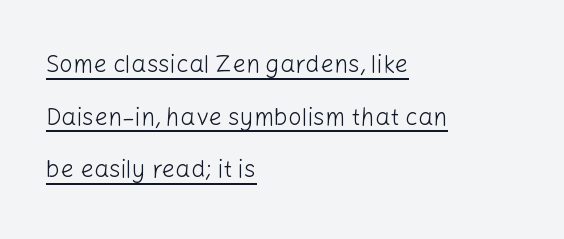
In designer terms, the underline attribute is active on this setting. Is the block centered? No — it sits flush against the left margin. Regarding leading, the lines here are spaced well apart. Compared with typical body copy, the letter spacing here is the same. The lettering stays uniformly vertical, giving the passage a roman look.
